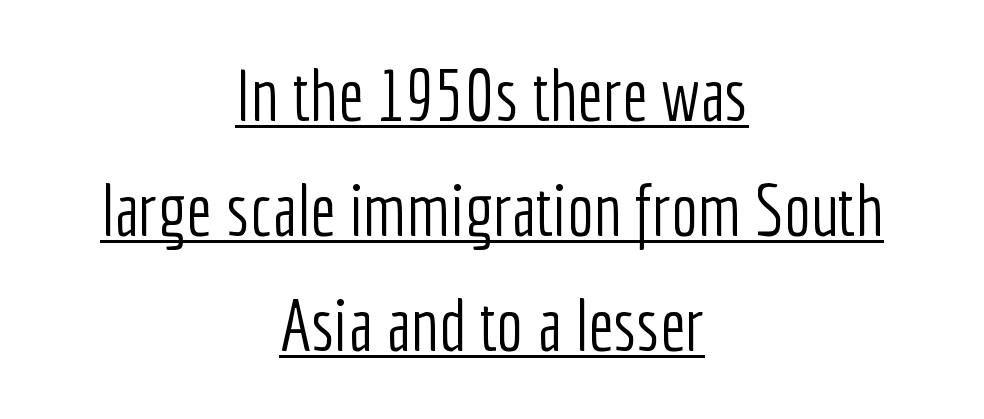
{"serif": "no", "italic": "no", "bold": "no", "weight": "light", "width": "condensed", "stroke_contrast": "low", "x_height": "medium", "monospaced": "no", "underline": "yes", "align": "center", "line_spacing": "normal", "line_spacing_ratio": 1.6, "letter_spacing": "normal", "letter_spacing_em": 0.0, "glyph_px": 72}
